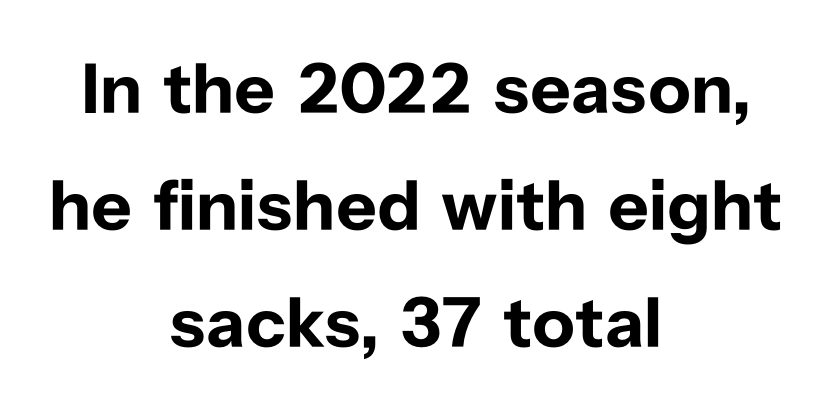
The image shows 71 px bold sans-serif type, upright; set centered, normal line spacing (1.65x), normal letter spacing, not underlined; low stroke contrast and a medium x-height.
